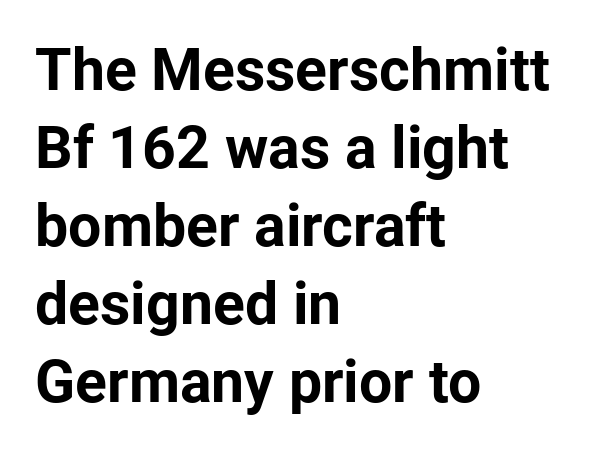
The face used here is proportionally spaced, like ordinary book or web type. The tracking reads as untouched default to a designer's eye. Rows of type keep a routine distance in the vertical direction. The typesetting leans heavy: a genuine bold. Rendered with straight, roman letterforms.
